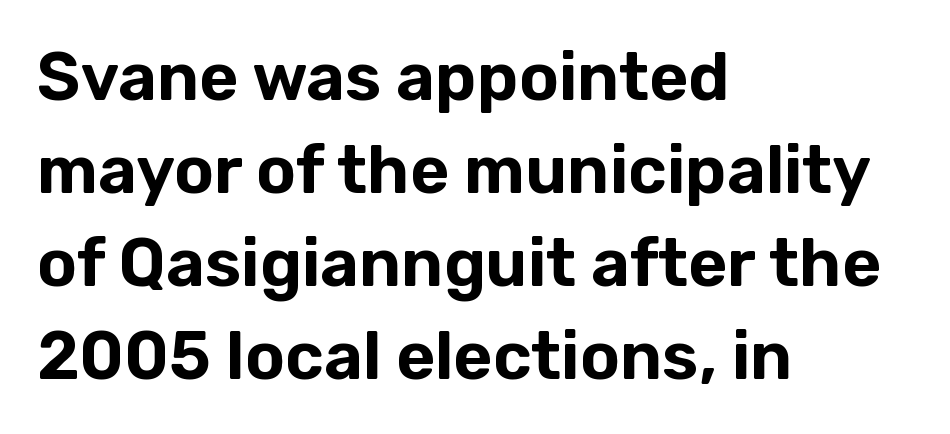
The image shows 67 px sans-serif type, upright; set left-aligned, normal line spacing (1.39x), normal letter spacing, not underlined; low stroke contrast and a medium x-height.
